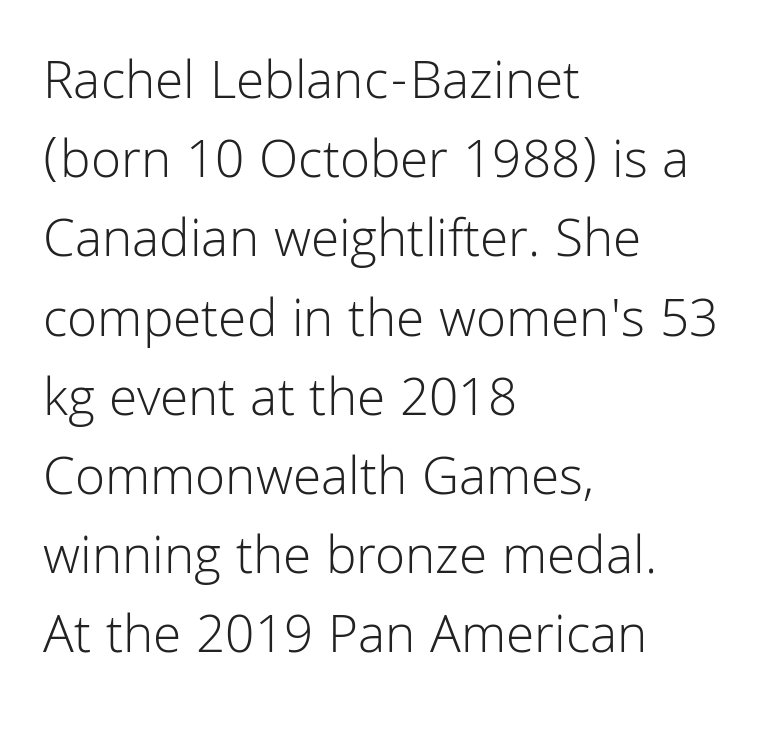
The glyphs in this specimen are sans serif. Only glyphs here, with clear space below each row. If you drew a ruler down the left edge, every line would touch it. The letterforms sit shoulder to shoulder at normal distance. This is not heavy type; no bold has been used. Spacing verdict: proportional, widths tailored to each character.
